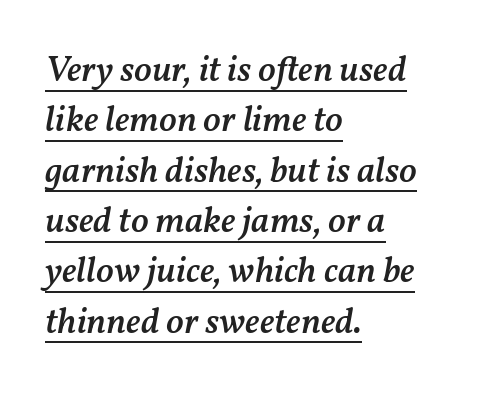
Line starts are locked; line ends wander. A typesetter would call this proportional, since set widths differ per character. These characters rest on top of a visible drawn line. Semibold letterforms, between regular and bold. These lines sit exactly where default settings would place them. The rendering keeps characters at their native spacing.
